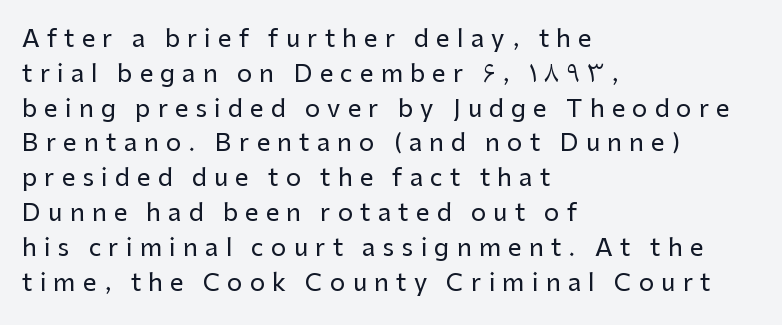
{"italic": "no", "underline": "no", "align": "left", "line_spacing": "normal", "line_spacing_ratio": 1.45, "letter_spacing": "wide", "letter_spacing_em": 0.3, "glyph_px": 24}
